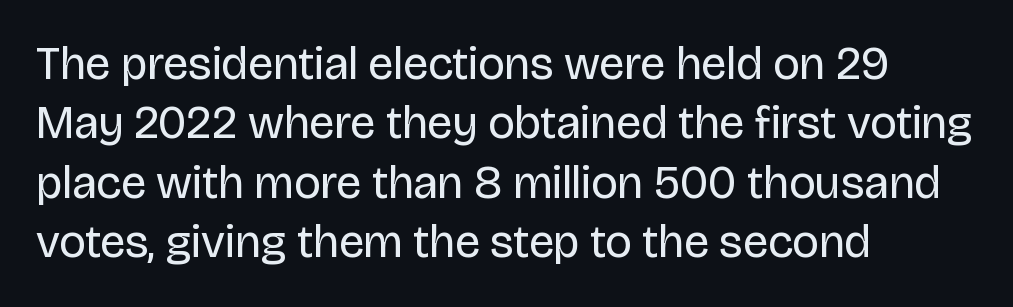
The image shows 46 px regular-weight sans-serif type, upright; set left-aligned, normal line spacing (1.29x), normal letter spacing, not underlined; low stroke contrast and a large x-height.
